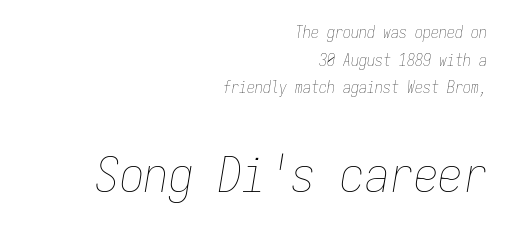
Q: Is the text bold? A: No.
Q: Is the text italic (slanted)? A: Yes, it leans right by about 9 degrees.
Q: Is the text underlined? A: No.
Q: How is the paragraph aligned? A: Right-aligned.
Q: Is the spacing between letters normal or unusually wide? A: Normal.
Q: Which block of text is set in a larger size, the first (top) or the second (bottom)? A: The second (bottom) one.
Q: Width (condensed, normal, or wide)? A: Condensed.
Q: Stroke contrast? A: Low.
Q: x-height? A: Medium.
Q: Monospaced? A: Yes.
